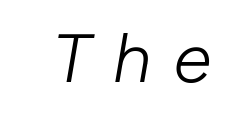
Q: Is the text bold? A: No.
Q: Is the text italic (slanted)? A: Yes, it leans right by about 10 degrees.
Q: Is the text underlined? A: No.
Q: Is the spacing between letters normal or unusually wide? A: Unusually wide.
Q: Width (condensed, normal, or wide)? A: Normal.
Q: Stroke contrast? A: Low.
Q: x-height? A: Medium.
Q: Monospaced? A: No.
